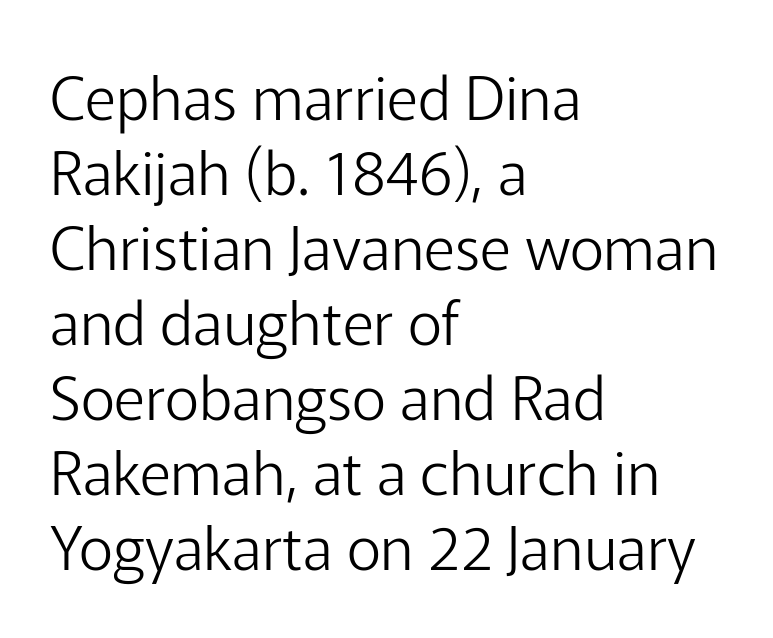
You could not count columns in this text — the font is proportionally spaced. Underline: absent. The designer left line spacing at the default. Nope, not italic — everything's standing straight. Each line starts at the same left margin while the right side varies. Nope, no serifs anywhere on these letters.
